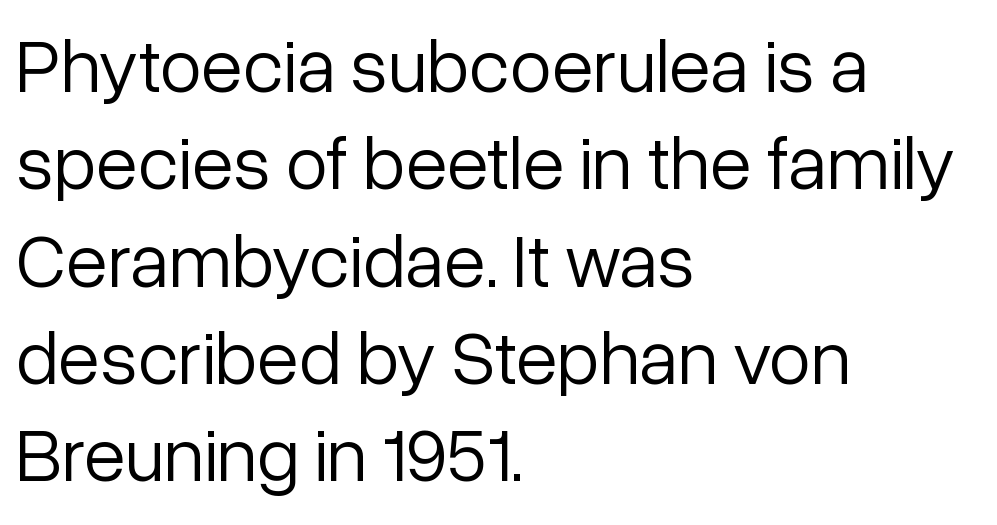
The image shows 76 px light sans-serif type, upright; set left-aligned, normal line spacing (1.28x), normal letter spacing, not underlined; low stroke contrast and a medium x-height.
